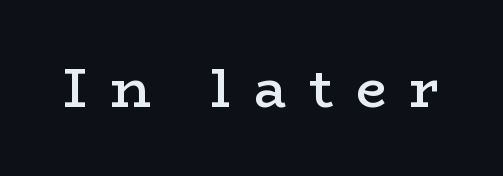
{"serif": "yes", "italic": "no", "bold": "semi", "weight": "semibold", "width": "wide", "stroke_contrast": "low", "x_height": "medium", "monospaced": "no", "underline": "no", "letter_spacing": "wide", "letter_spacing_em": 0.41, "glyph_px": 55}
